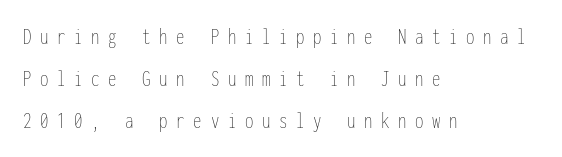
Q: Is the text bold? A: No.
Q: Is the text italic (slanted)? A: No, it is upright.
Q: Is the text underlined? A: No.
Q: How is the paragraph aligned? A: Left-aligned.
Q: Is the spacing between letters normal or unusually wide? A: Unusually wide.
